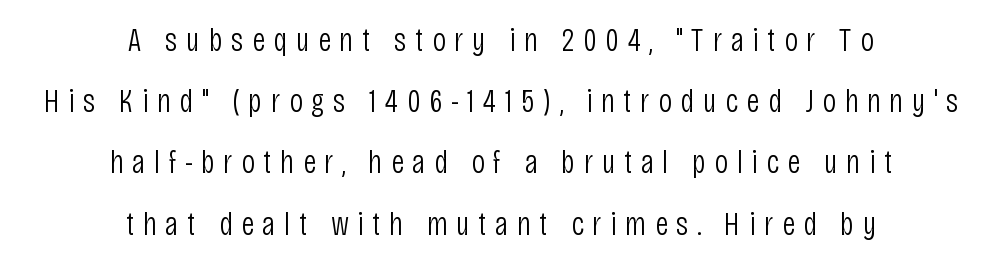
Style check: upright. Looks like regular typesetting: each glyph gets only the width it needs. The type is letterspaced generously, with wide tracking. This is sans-serif lettering, the kind often seen on screens and signage. Bold? No — there's no thickening of the strokes. Check under the words: just untouched page.
